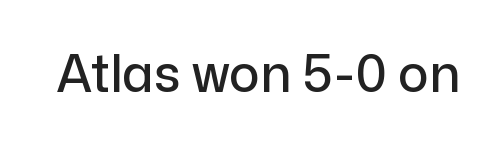
Spacing between characters is what you'd get straight out of the box. The glyphs are unaccompanied by any horizontal stroke below them. Upright lettering throughout. Observe the absence of serifs on each vertical stroke in this sample. Think of a printed novel: that variable character pitch is what you see here.
